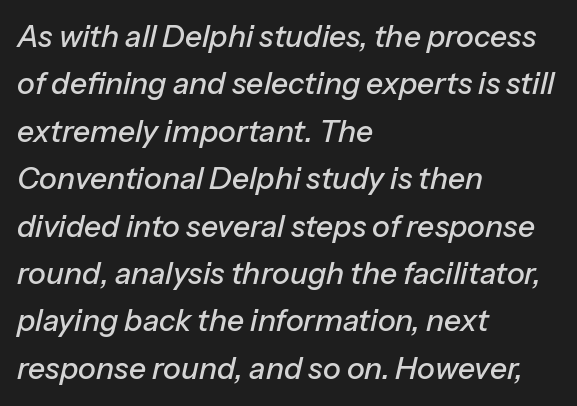
The type is set solid horizontally, with unmodified tracking. Glance below the letters and you will spot only blank space. The vertical gap from one line to the next is medium. The rendering anchors every line to the left-hand side.
